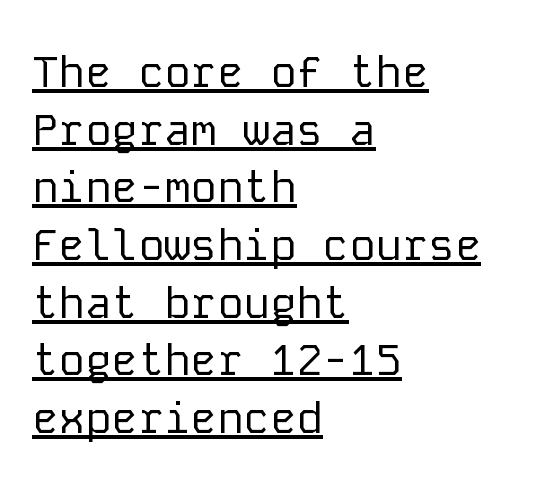
The image shows 44 px regular-weight sans-serif type, upright, monospaced; set left-aligned, normal line spacing (1.31x), normal letter spacing, underlined; low stroke contrast and a medium x-height.
